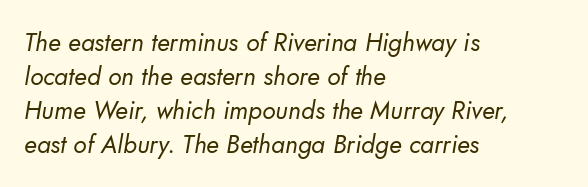
{"bold": "no", "underline": "no", "align": "left", "line_spacing": "normal", "line_spacing_ratio": 1.36, "letter_spacing": "normal", "letter_spacing_em": 0.0, "glyph_px": 25}
